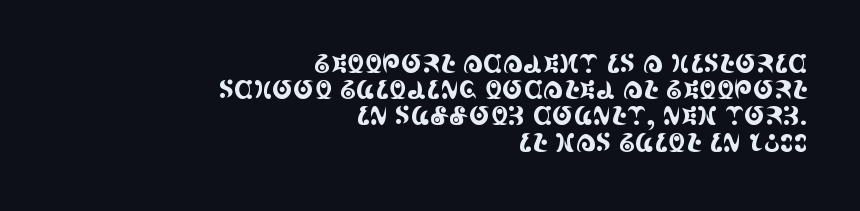
{"italic": "no", "underline": "no", "align": "right", "line_spacing": "tight", "line_spacing_ratio": 1.05, "letter_spacing": "normal", "letter_spacing_em": 0.0, "glyph_px": 25}
